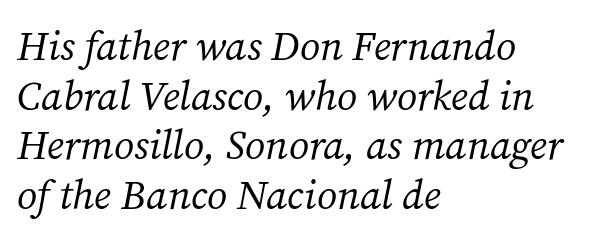
{"serif": "yes", "italic": "yes", "lean": "right", "slant_degrees": 12, "bold": "no", "weight": "regular", "width": "normal", "stroke_contrast": "medium", "x_height": "medium", "monospaced": "no", "underline": "no", "align": "left", "line_spacing_ratio": 1.21, "letter_spacing": "normal", "letter_spacing_em": 0.0, "glyph_px": 41}
